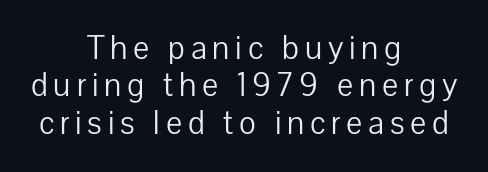
{"serif": "no", "italic": "no", "bold": "no", "weight": "light", "width": "normal", "stroke_contrast": "low", "x_height": "medium", "monospaced": "no", "underline": "no", "align": "center", "line_spacing": "tight", "line_spacing_ratio": 1.1, "glyph_px": 34}
